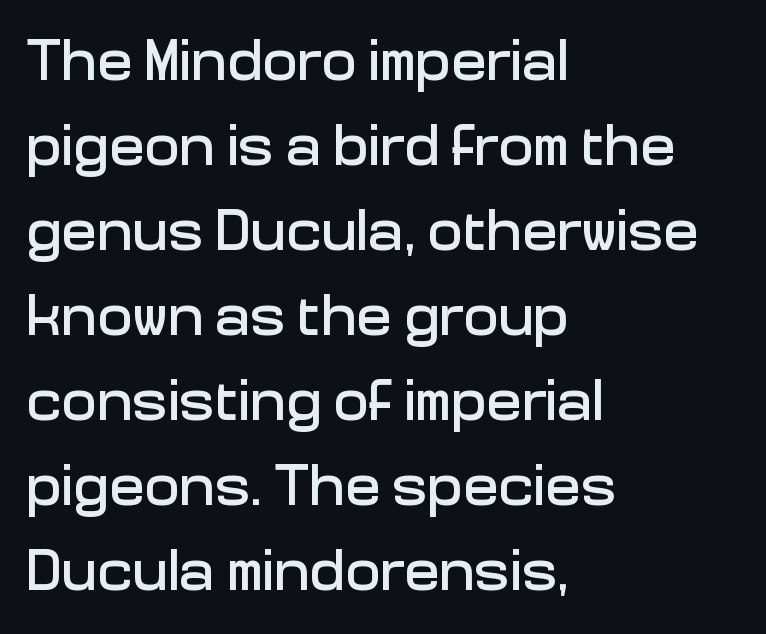
This is the regular roman posture of the typeface. To sum up the face: it is a sans, with no serifs. Here the designer chose a conventional face with non-uniform glyph widths. Compared with a centered layout, this one pins lines to the left instead. Horizontal bands of white between lines are of average thickness.
